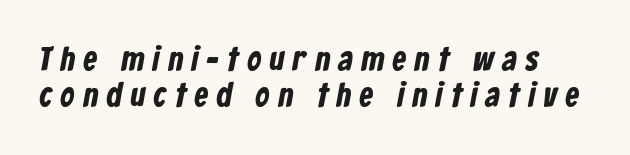
The image shows 34 px bold, condensed sans-serif type; set tight line spacing (1.06x), unusually wide letter spacing (+0.26 em), not underlined; low stroke contrast and a medium x-height.
